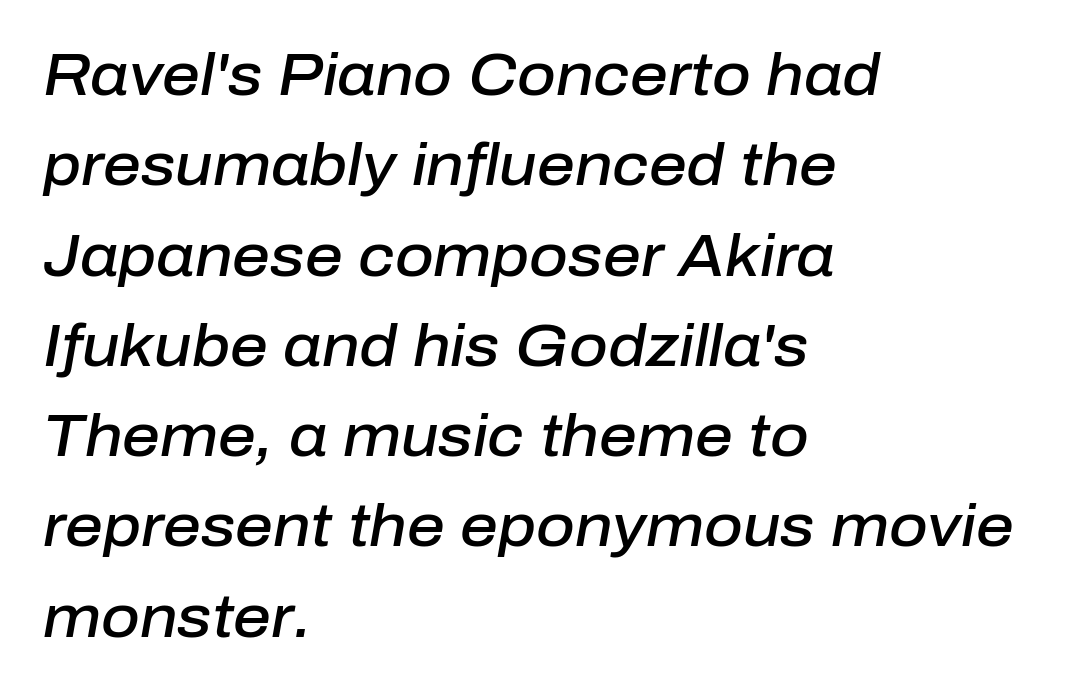
{"italic": "yes", "lean": "right", "slant_degrees": 10, "bold": "semi", "weight": "semibold", "width": "normal", "stroke_contrast": "low", "x_height": "medium", "monospaced": "no", "underline": "no", "align": "left", "line_spacing": "normal", "line_spacing_ratio": 1.53, "letter_spacing": "normal", "letter_spacing_em": 0.0, "glyph_px": 59}
